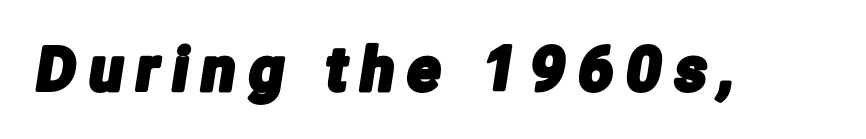
Rule under the text: the space is simply empty. Characters follow at a spacing far wider than the type designer built in. The face used here is a sans, in the tradition of grotesques and geometrics. A typesetter would call this proportional, since set widths differ per character.
